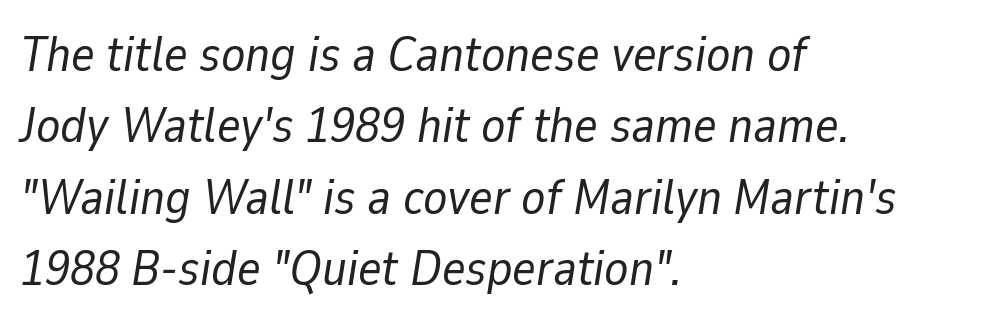
{"italic": "yes", "lean": "right", "slant_degrees": 9, "bold": "no", "weight": "regular", "width": "normal", "stroke_contrast": "low", "x_height": "medium", "monospaced": "no", "underline": "no", "align": "left", "line_spacing": "normal", "line_spacing_ratio": 1.43, "letter_spacing": "normal", "letter_spacing_em": 0.0, "glyph_px": 50}
